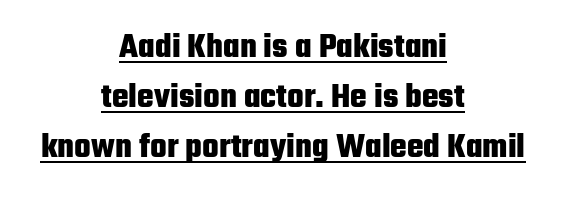
A typesetter would call this proportional, since set widths differ per character. The rows are spaced the way most documents space them. The rag falls on both sides of this text block equally. Unlike italic type, these characters show no tilt at all. The passage shown is underscored from start to finish.
